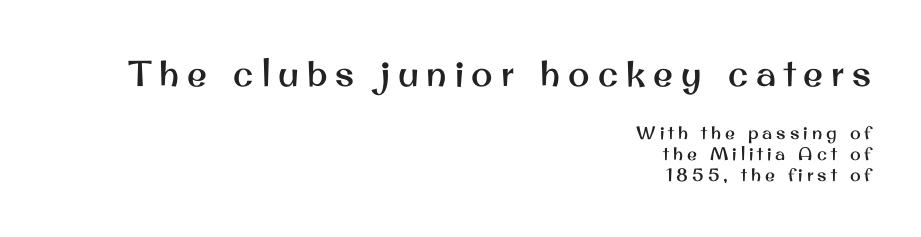
Are there feet on the stems? There aren't — it's a sans. Every row of glyphs terminates at an identical x-position on the right. Each word looks stretched out because of the extra space between its letters. The passage shown is typed in a proportional face where columns would drift.
